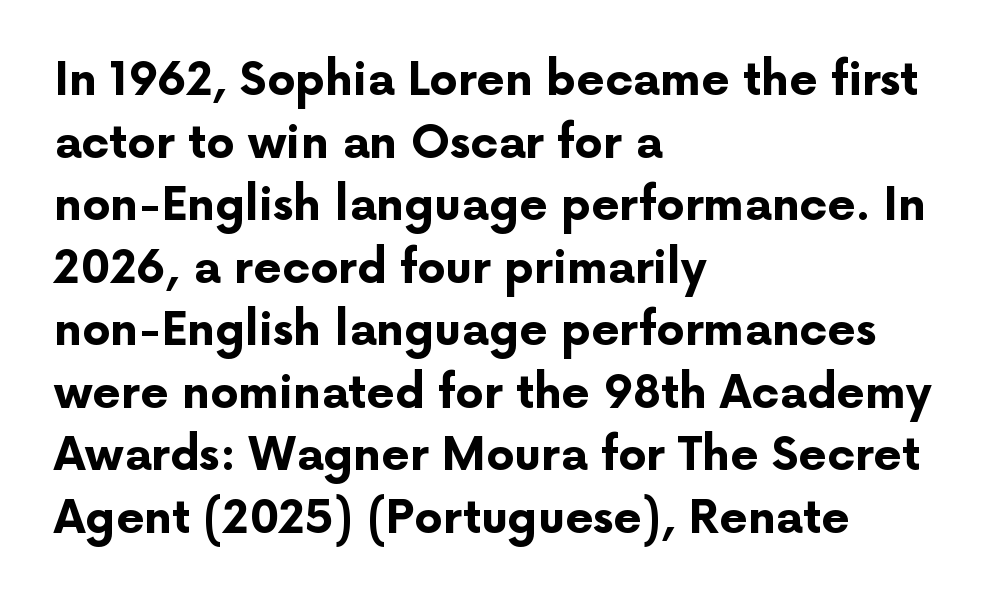
Q: Is the text bold? A: Yes.
Q: Is the text italic (slanted)? A: No, it is upright.
Q: Is the typeface a serif or a sans-serif typeface? A: Sans-serif.
Q: Is the text underlined? A: No.
Q: How is the paragraph aligned? A: Left-aligned.
Q: Is the spacing between letters normal or unusually wide? A: Normal.
Q: Is the spacing between lines tight, normal or loose? A: Normal.
Q: Width (condensed, normal, or wide)? A: Normal.
Q: Stroke contrast? A: Low.
Q: x-height? A: Medium.
Q: Monospaced? A: No.
